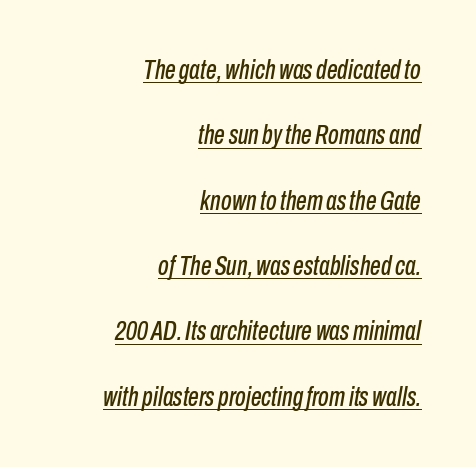
The image shows 27 px text type, italic (leaning right); set right-aligned, loose line spacing (2.42x), normal letter spacing, underlined.
